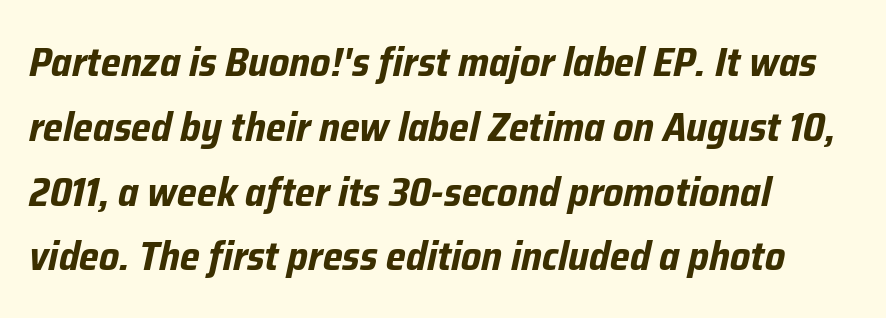
Q: Is the text bold? A: Yes.
Q: Is the text italic (slanted)? A: Yes, it leans right by about 12 degrees.
Q: Is the text underlined? A: No.
Q: How is the paragraph aligned? A: Left-aligned.
Q: Is the spacing between letters normal or unusually wide? A: Normal.
Q: Is the spacing between lines tight, normal or loose? A: Normal.
Q: Width (condensed, normal, or wide)? A: Condensed.
Q: Stroke contrast? A: Low.
Q: x-height? A: Medium.
Q: Monospaced? A: No.
